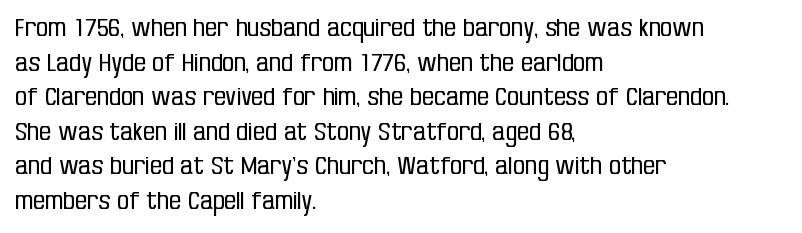
Regarding leading, the lines here are spaced in the standard way. The letters look calm and open, with moderate or lighter stems. Layout note: lines flush left. The rendering keeps characters at their native spacing. The lettering stays uniformly vertical, giving the passage a roman look. Underline: absent.
